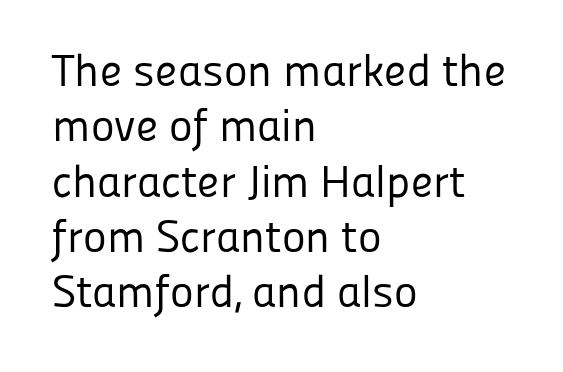
A typesetter would label this face a sans. Layout note: lines flush left. Honestly, the letter spacing is just normal — you wouldn't notice it. The letters look calm and open, with moderate or lighter stems. Is this a fixed-width face? No — the glyphs have proportional, varying widths.
